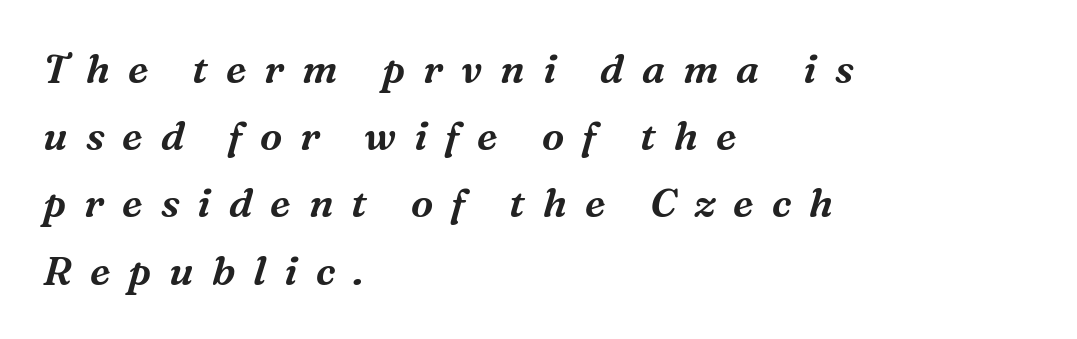
The image shows 40 px serif type, italic (leaning right); set left-aligned, normal line spacing (1.68x), unusually wide letter spacing (+0.45 em), not underlined; medium stroke contrast and a medium x-height.
